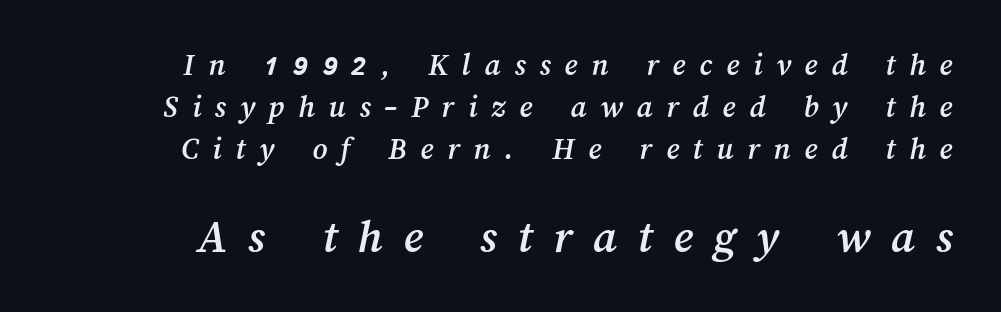
{"width": "normal", "stroke_contrast": "medium", "x_height": "medium", "monospaced": "no", "underline": "no", "line_spacing": "normal", "line_spacing_ratio": 1.31, "letter_spacing": "wide", "letter_spacing_em": 0.43, "larger_block": "second", "size_ratio": 1.5, "glyph_px": 48}
